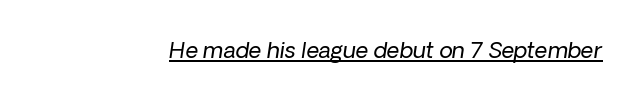
{"bold": "no", "underline": "yes", "letter_spacing": "normal", "letter_spacing_em": 0.0, "glyph_px": 22}
